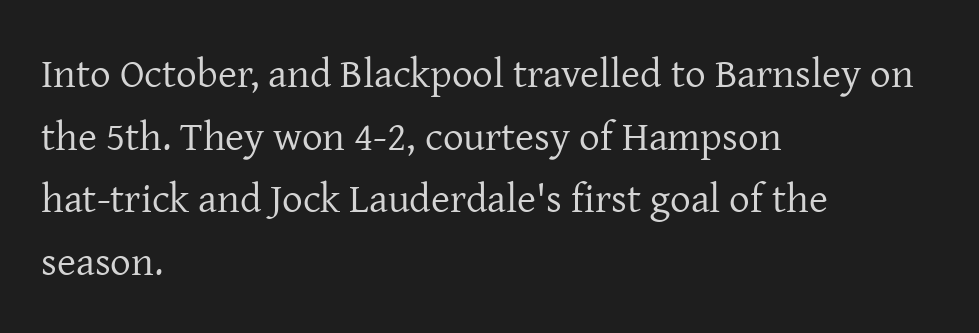
Q: Is the text bold? A: No.
Q: Is the text italic (slanted)? A: No, it is upright.
Q: Is the typeface a serif or a sans-serif typeface? A: Serif.
Q: Is the text underlined? A: No.
Q: How is the paragraph aligned? A: Left-aligned.
Q: Is the spacing between letters normal or unusually wide? A: Normal.
Q: Is the spacing between lines tight, normal or loose? A: Normal.
Q: Width (condensed, normal, or wide)? A: Normal.
Q: Stroke contrast? A: Low.
Q: x-height? A: Medium.
Q: Monospaced? A: No.
